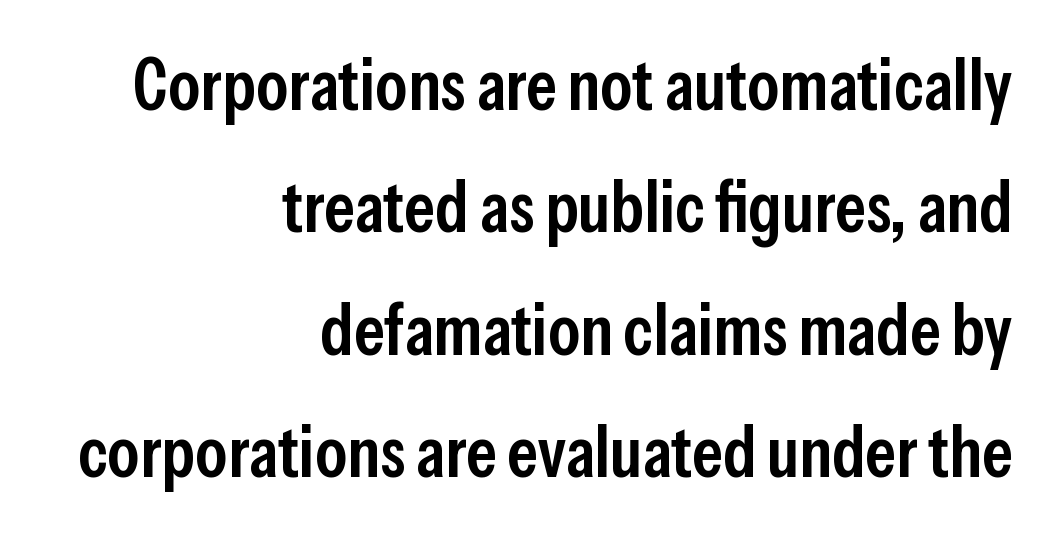
The image shows 72 px semibold, condensed sans-serif type, upright; set right-aligned, normal line spacing (1.7x), normal letter spacing, not underlined; low stroke contrast and a medium x-height.
